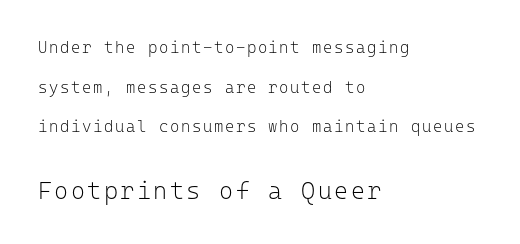
{"italic": "no", "bold": "no", "underline": "no", "align": "left", "line_spacing": "loose", "line_spacing_ratio": 2.48, "larger_block": "second", "size_ratio": 1.5, "glyph_px": 24}
